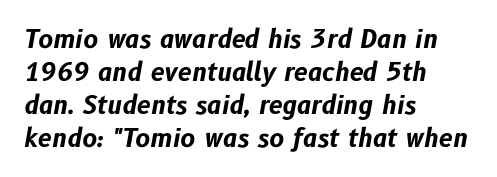
Q: Is the text bold? A: Yes.
Q: Is the text italic (slanted)? A: Yes, it leans right by about 10 degrees.
Q: Is the text underlined? A: No.
Q: How is the paragraph aligned? A: Left-aligned.
Q: Is the spacing between letters normal or unusually wide? A: Normal.
Q: Is the spacing between lines tight, normal or loose? A: Normal.
